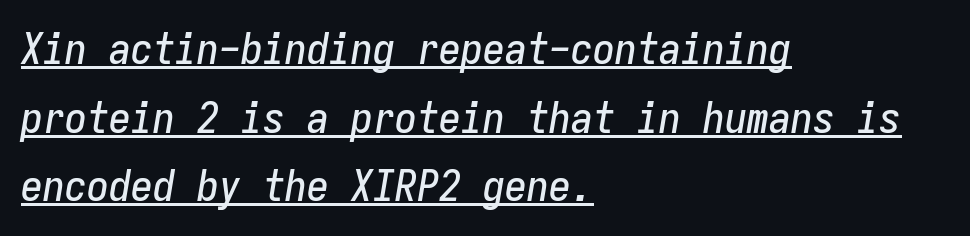
The image shows 44 px condensed type, italic (leaning right), monospaced; set left-aligned, normal line spacing (1.56x), normal letter spacing, underlined; low stroke contrast and a medium x-height.
